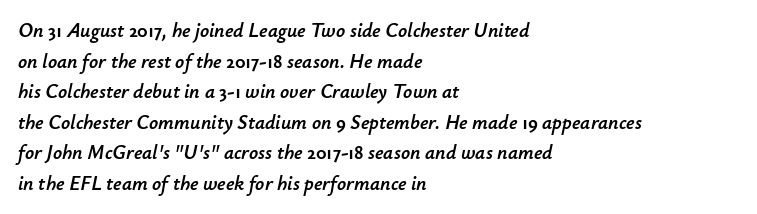
Q: Is the text italic (slanted)? A: Yes, it leans right by about 12 degrees.
Q: Is the text underlined? A: No.
Q: How is the paragraph aligned? A: Left-aligned.
Q: Is the spacing between letters normal or unusually wide? A: Normal.
Q: Is the spacing between lines tight, normal or loose? A: Normal.
